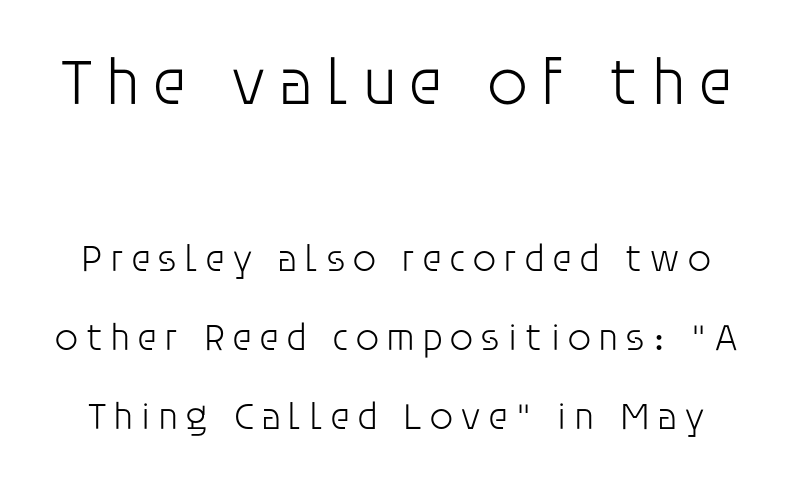
The image shows 66 px light sans-serif type, upright; set loose line spacing (2.07x), not underlined; the first (top) block is 1.74x larger; low stroke contrast and a large x-height.
